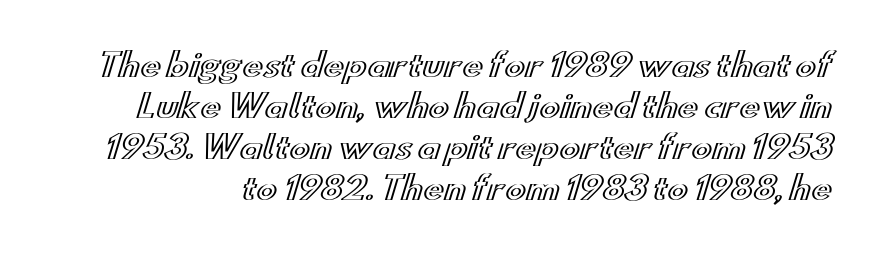
Is this a fixed-width face? No — the glyphs have proportional, varying widths. Honestly, the letter spacing is just normal — you wouldn't notice it. The space beneath each line is pristine and unruled. Is there much room between lines? A standard amount, neither cramped nor airy.
